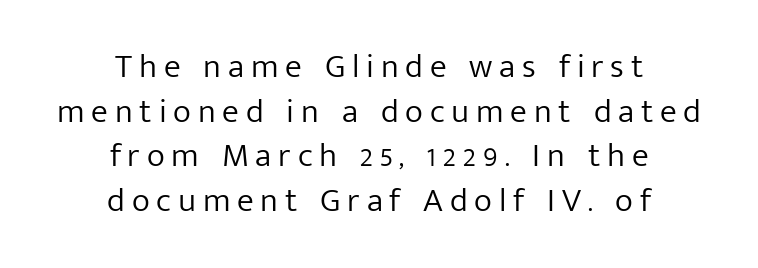
{"serif": "no", "italic": "no", "bold": "no", "weight": "light", "width": "normal", "stroke_contrast": "low", "x_height": "medium", "monospaced": "no", "underline": "no", "align": "center", "line_spacing": "normal", "line_spacing_ratio": 1.31, "letter_spacing": "wide", "letter_spacing_em": 0.2, "glyph_px": 34}
